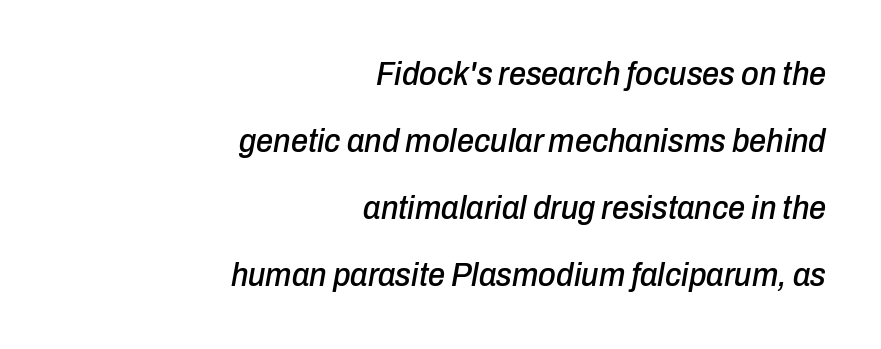
{"italic": "yes", "lean": "right", "slant_degrees": 10, "width": "condensed", "stroke_contrast": "low", "x_height": "medium", "monospaced": "no", "underline": "no", "align": "right", "line_spacing": "loose", "line_spacing_ratio": 1.97, "letter_spacing": "normal", "letter_spacing_em": 0.0, "glyph_px": 34}
